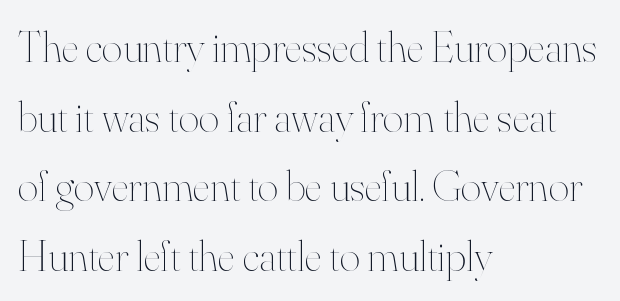
{"italic": "no", "bold": "no", "weight": "thin", "width": "normal", "stroke_contrast": "high", "x_height": "small", "monospaced": "no", "underline": "no", "align": "left", "line_spacing": "normal", "line_spacing_ratio": 1.58, "letter_spacing": "normal", "letter_spacing_em": 0.0, "glyph_px": 44}
